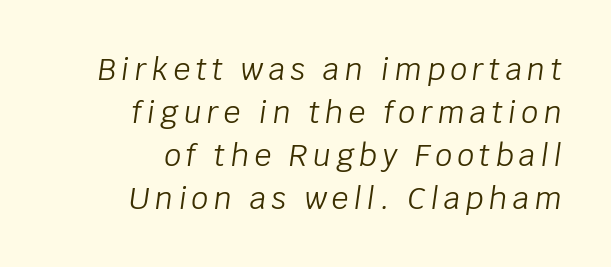
Q: Is the text bold? A: No.
Q: Is the text italic (slanted)? A: Yes, it leans right by about 8 degrees.
Q: Is the text underlined? A: No.
Q: How is the paragraph aligned? A: Right-aligned.
Q: Is the spacing between lines tight, normal or loose? A: Normal.
Q: Width (condensed, normal, or wide)? A: Normal.
Q: Stroke contrast? A: Low.
Q: x-height? A: Large.
Q: Monospaced? A: No.
